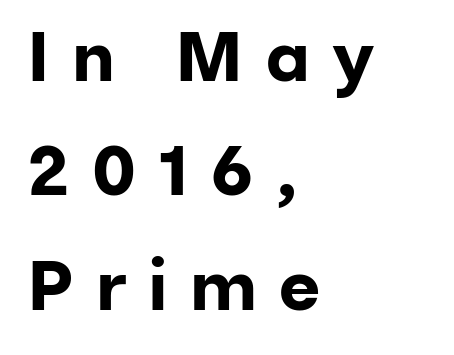
{"serif": "no", "italic": "no", "bold": "yes", "weight": "bold", "width": "normal", "stroke_contrast": "low", "x_height": "medium", "monospaced": "no", "underline": "no", "align": "left", "line_spacing": "normal", "line_spacing_ratio": 1.61, "letter_spacing": "wide", "letter_spacing_em": 0.31, "glyph_px": 71}
